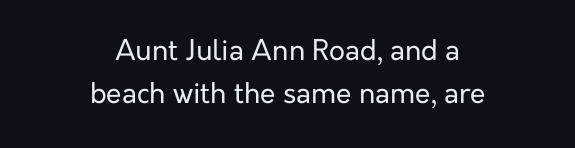
The image shows 28 px regular-weight sans-serif type, upright; set centered, normal line spacing (1.54x), normal letter spacing, not underlined; low stroke contrast and a medium x-height.
